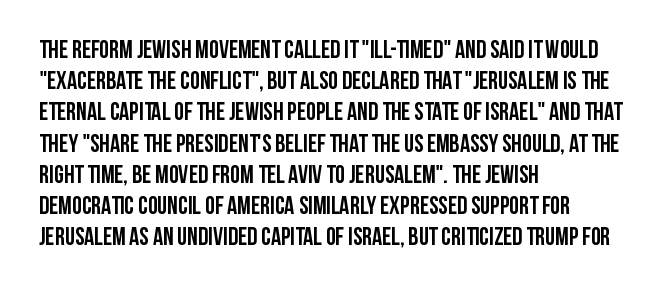
{"italic": "no", "bold": "yes", "underline": "no", "align": "left", "line_spacing": "normal", "line_spacing_ratio": 1.25, "letter_spacing": "normal", "letter_spacing_em": 0.0, "glyph_px": 25}
